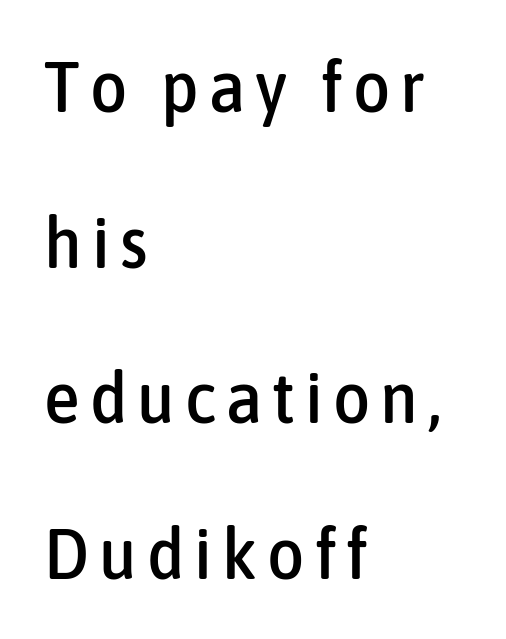
The image shows 72 px condensed sans-serif type, upright; set left-aligned, loose line spacing (2.16x), not underlined; low stroke contrast and a medium x-height.
